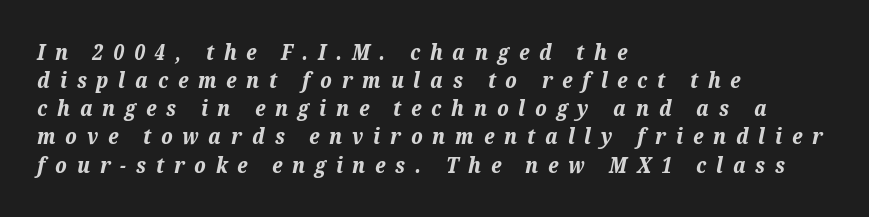
Q: Is the text bold? A: Yes.
Q: Is the text italic (slanted)? A: Yes, it leans right by about 12 degrees.
Q: Is the text underlined? A: No.
Q: How is the paragraph aligned? A: Left-aligned.
Q: Is the spacing between letters normal or unusually wide? A: Unusually wide.
Q: Is the spacing between lines tight, normal or loose? A: Normal.
